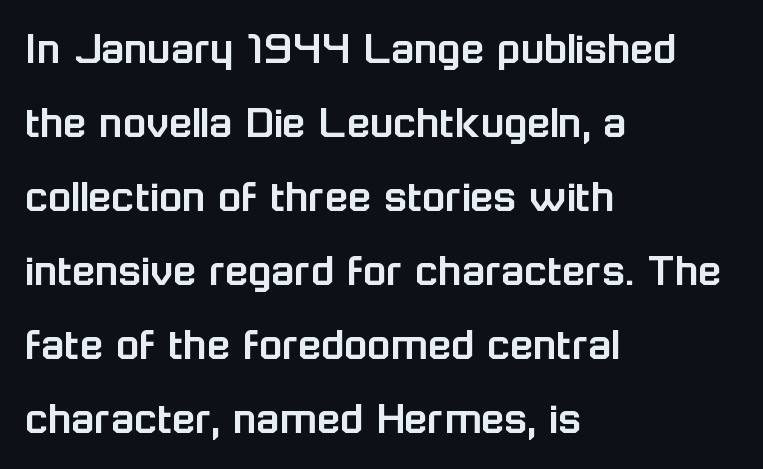
Tracking value appears to be zero — textbook default spacing. The face used here is proportionally spaced, like ordinary book or web type. The text block is weighted toward the left margin, trailing off unevenly rightward. How would I describe the line gaps? Plain and ordinary.
